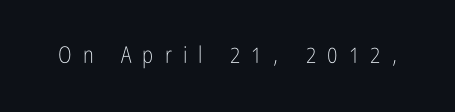
The image shows 23 px text type, upright; set unusually wide letter spacing (+0.48 em), not underlined.
